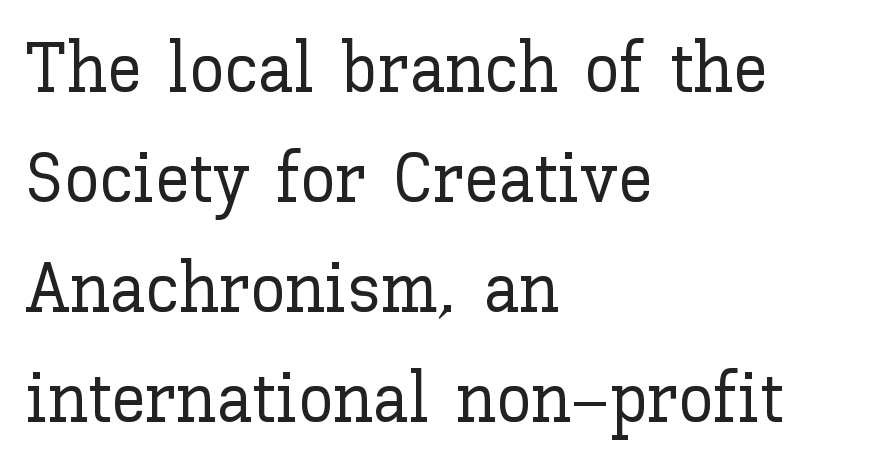
The image shows 70 px text type, upright; set left-aligned, normal line spacing (1.57x), normal letter spacing, not underlined; low stroke contrast and a medium x-height.
